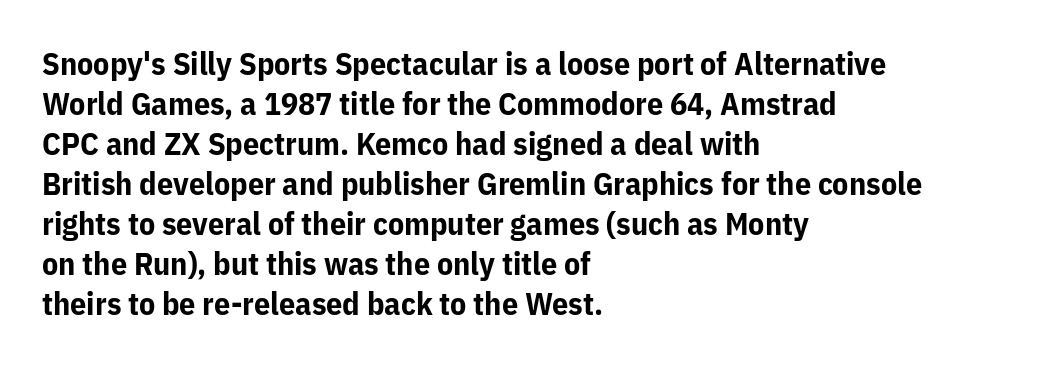
{"serif": "no", "italic": "no", "bold": "yes", "weight": "bold", "width": "normal", "stroke_contrast": "low", "x_height": "medium", "monospaced": "no", "underline": "no", "align": "left", "line_spacing": "normal", "line_spacing_ratio": 1.25, "letter_spacing": "normal", "letter_spacing_em": 0.0, "glyph_px": 32}
